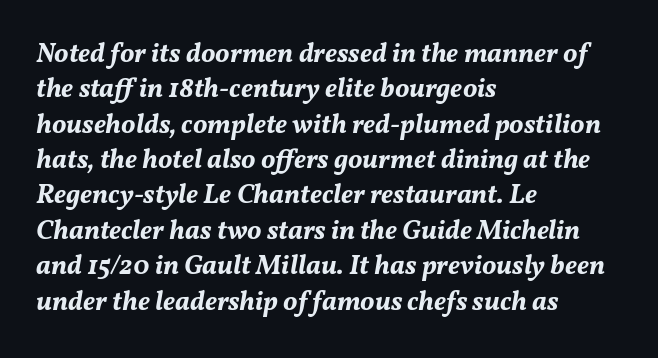
Q: Is the text bold? A: Yes.
Q: Is the text italic (slanted)? A: Yes, it leans right by about 11 degrees.
Q: Is the text underlined? A: No.
Q: How is the paragraph aligned? A: Left-aligned.
Q: Is the spacing between letters normal or unusually wide? A: Normal.
Q: Is the spacing between lines tight, normal or loose? A: Normal.
